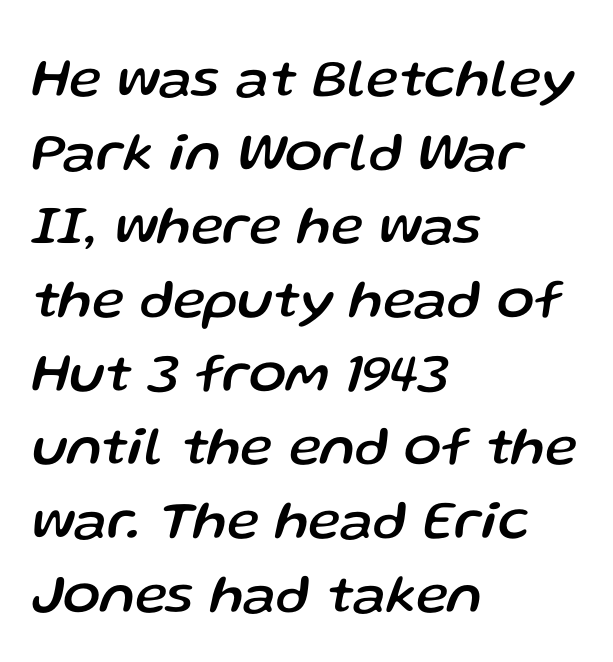
{"italic": "yes", "lean": "right", "slant_degrees": 13, "width": "normal", "stroke_contrast": "low", "x_height": "medium", "monospaced": "no", "underline": "no", "align": "left", "line_spacing": "normal", "line_spacing_ratio": 1.34, "letter_spacing": "normal", "letter_spacing_em": 0.0, "glyph_px": 55}
